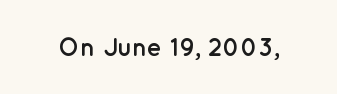
Q: Is the text bold? A: Yes.
Q: Is the text italic (slanted)? A: No, it is upright.
Q: Is the text underlined? A: No.
Q: Is the spacing between letters normal or unusually wide? A: Normal.
